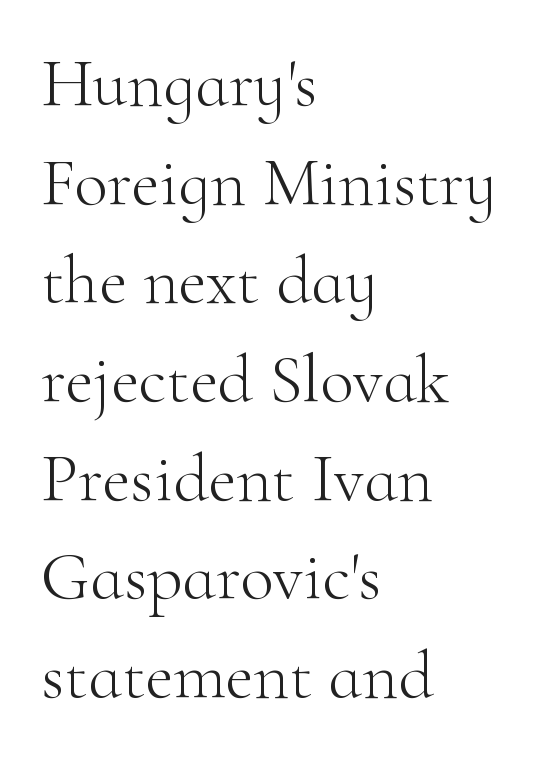
{"serif": "yes", "italic": "no", "bold": "no", "weight": "light", "width": "normal", "stroke_contrast": "high", "x_height": "small", "monospaced": "no", "underline": "no", "align": "left", "line_spacing": "normal", "line_spacing_ratio": 1.43, "letter_spacing": "normal", "letter_spacing_em": 0.0, "glyph_px": 69}
